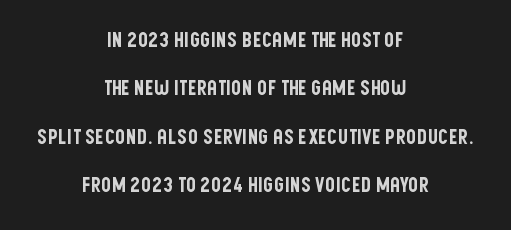
Has an underline been added? It has not. In terms of posture, this sample is upright. The leading is generous, giving the passage an open texture. The letterforms sit shoulder to shoulder at normal distance. Each line is balanced around a shared central axis.
